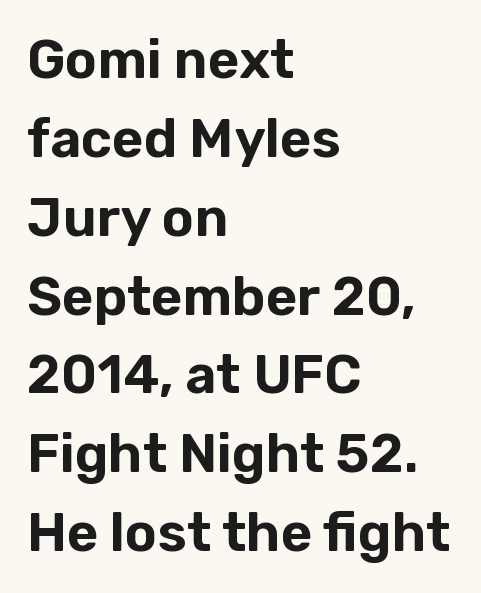
Q: Is the text italic (slanted)? A: No, it is upright.
Q: Is the typeface a serif or a sans-serif typeface? A: Sans-serif.
Q: Is the text underlined? A: No.
Q: How is the paragraph aligned? A: Left-aligned.
Q: Is the spacing between letters normal or unusually wide? A: Normal.
Q: Is the spacing between lines tight, normal or loose? A: Normal.
Q: Width (condensed, normal, or wide)? A: Normal.
Q: Stroke contrast? A: Low.
Q: x-height? A: Medium.
Q: Monospaced? A: No.
